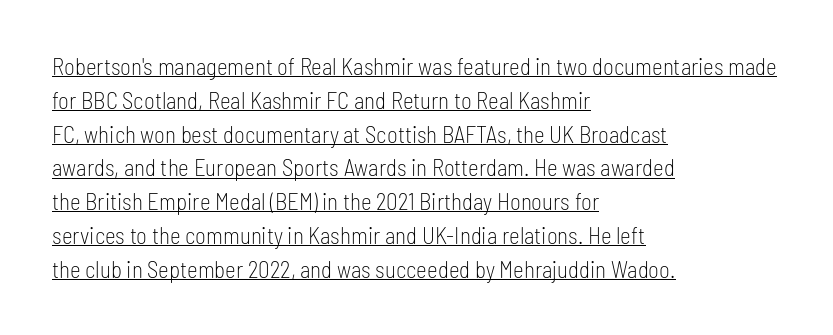
Q: Is the text bold? A: No.
Q: Is the text italic (slanted)? A: No, it is upright.
Q: Is the text underlined? A: Yes.
Q: How is the paragraph aligned? A: Left-aligned.
Q: Is the spacing between letters normal or unusually wide? A: Normal.
Q: Is the spacing between lines tight, normal or loose? A: Normal.
